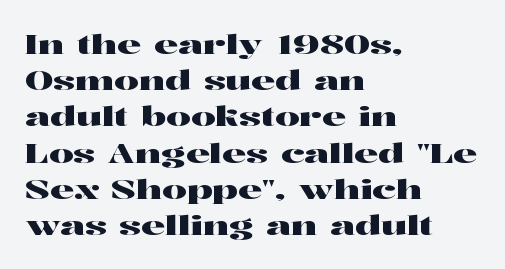
Q: Is the text italic (slanted)? A: No, it is upright.
Q: Is the text underlined? A: No.
Q: How is the paragraph aligned? A: Left-aligned.
Q: Is the spacing between letters normal or unusually wide? A: Normal.
Q: Is the spacing between lines tight, normal or loose? A: Normal.
